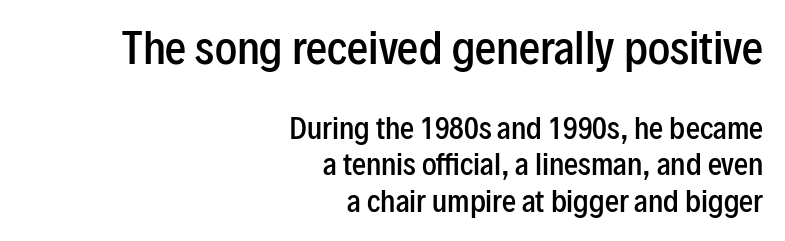
The image shows 42 px semibold, condensed sans-serif type, upright; set right-aligned, normal line spacing (1.31x), normal letter spacing, not underlined; the first (top) block is 1.5x larger; low stroke contrast and a medium x-height.
